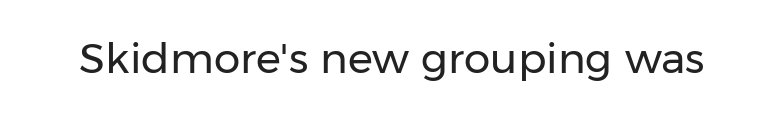
Q: Is the text bold? A: No.
Q: Is the text italic (slanted)? A: No, it is upright.
Q: Is the typeface a serif or a sans-serif typeface? A: Sans-serif.
Q: Is the text underlined? A: No.
Q: Is the spacing between letters normal or unusually wide? A: Normal.
Q: Width (condensed, normal, or wide)? A: Normal.
Q: Stroke contrast? A: Low.
Q: x-height? A: Medium.
Q: Monospaced? A: No.
